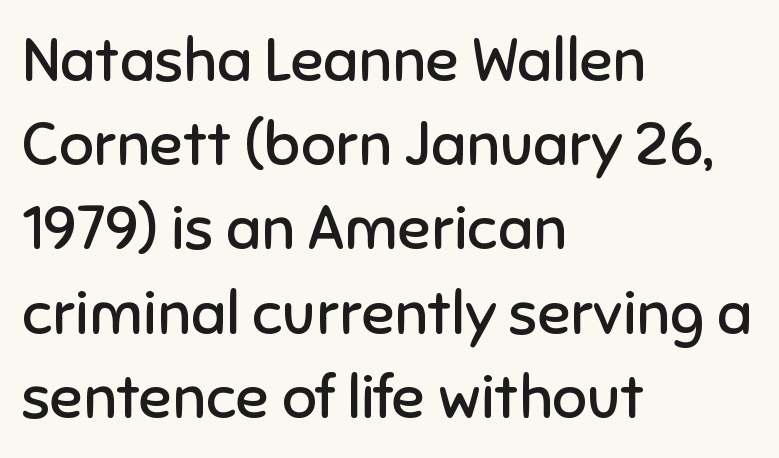
Q: Is the text bold? A: No.
Q: Is the text italic (slanted)? A: No, it is upright.
Q: Is the typeface a serif or a sans-serif typeface? A: Sans-serif.
Q: Is the text underlined? A: No.
Q: How is the paragraph aligned? A: Left-aligned.
Q: Is the spacing between letters normal or unusually wide? A: Normal.
Q: Is the spacing between lines tight, normal or loose? A: Normal.
Q: Width (condensed, normal, or wide)? A: Normal.
Q: Stroke contrast? A: Low.
Q: x-height? A: Medium.
Q: Monospaced? A: No.
